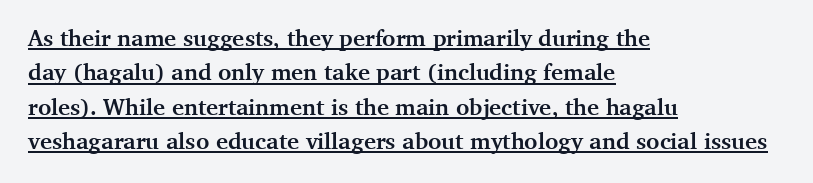
The image shows 23 px bold type, upright; set left-aligned, normal line spacing (1.49x), normal letter spacing, underlined.
